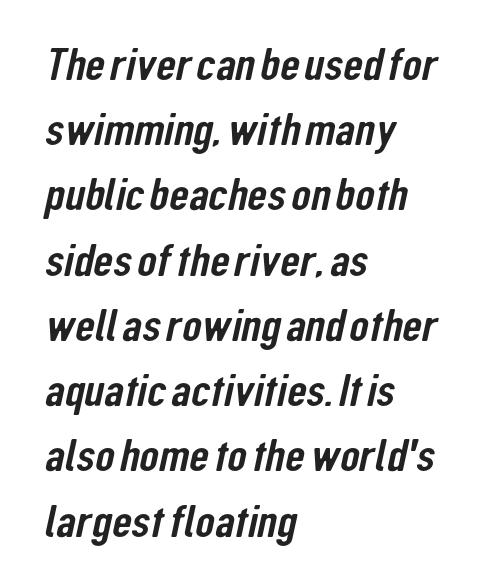
The image shows 45 px condensed sans-serif type; set left-aligned, normal line spacing (1.45x), normal letter spacing, not underlined; low stroke contrast and a medium x-height.
